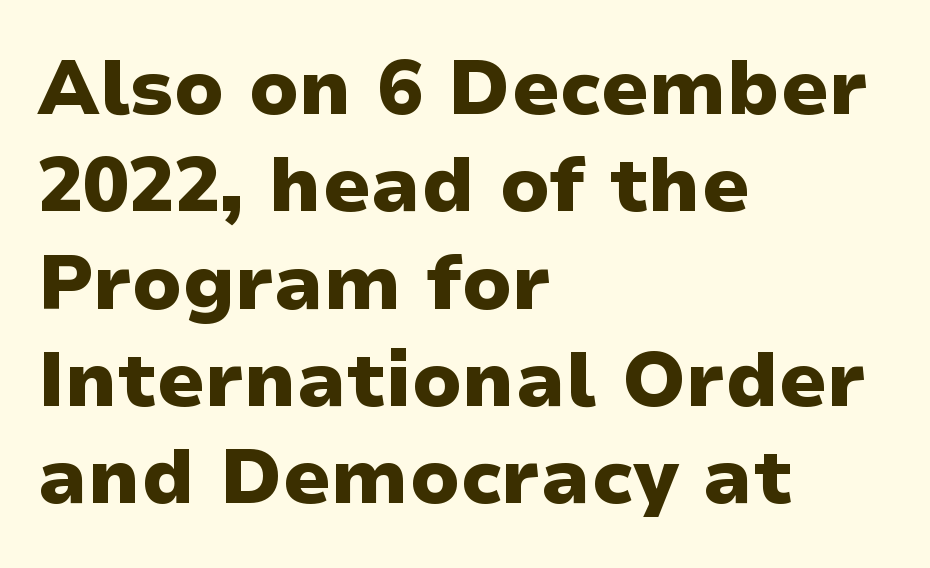
{"serif": "no", "italic": "no", "bold": "yes", "weight": "heavy", "width": "wide", "stroke_contrast": "low", "x_height": "medium", "monospaced": "no", "underline": "no", "align": "left", "line_spacing": "normal", "line_spacing_ratio": 1.28, "letter_spacing": "normal", "letter_spacing_em": 0.0, "glyph_px": 76}
